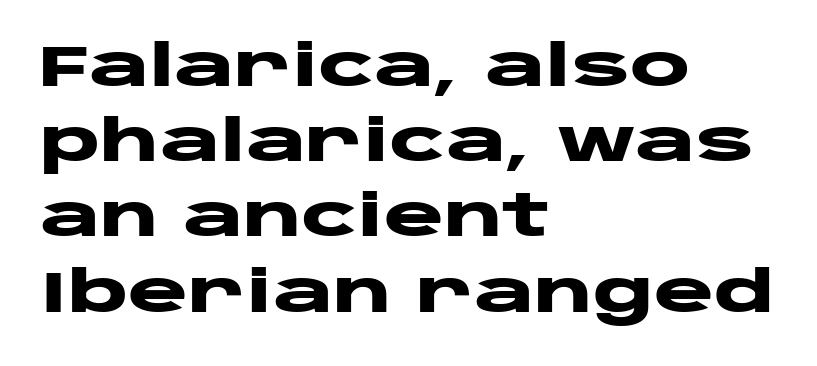
{"serif": "no", "italic": "no", "bold": "yes", "weight": "heavy", "width": "wide", "stroke_contrast": "low", "x_height": "large", "monospaced": "no", "underline": "no", "align": "left", "line_spacing": "normal", "line_spacing_ratio": 1.32, "letter_spacing": "normal", "letter_spacing_em": 0.0, "glyph_px": 57}
